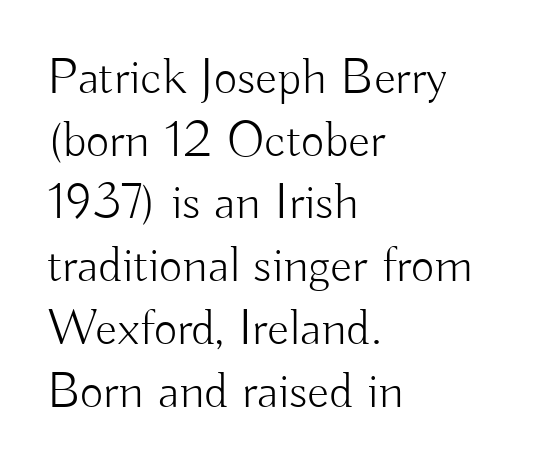
Q: Is the text bold? A: No.
Q: Is the text italic (slanted)? A: No, it is upright.
Q: Is the typeface a serif or a sans-serif typeface? A: Sans-serif.
Q: Is the text underlined? A: No.
Q: How is the paragraph aligned? A: Left-aligned.
Q: Is the spacing between letters normal or unusually wide? A: Normal.
Q: Width (condensed, normal, or wide)? A: Normal.
Q: Stroke contrast? A: Low.
Q: x-height? A: Small.
Q: Monospaced? A: No.
